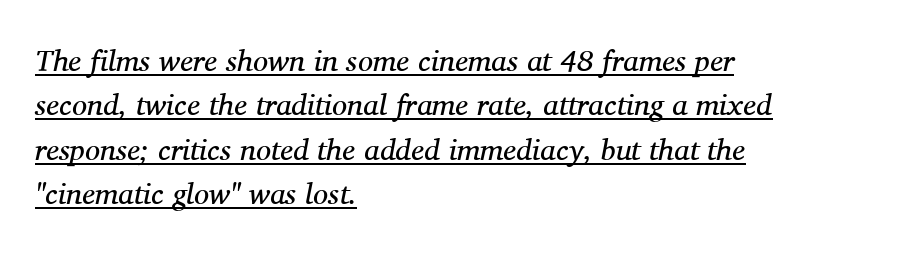
Q: Is the text bold? A: No.
Q: Is the text italic (slanted)? A: Yes, it leans right by about 11 degrees.
Q: Is the typeface a serif or a sans-serif typeface? A: Serif.
Q: Is the text underlined? A: Yes.
Q: How is the paragraph aligned? A: Left-aligned.
Q: Is the spacing between letters normal or unusually wide? A: Normal.
Q: Is the spacing between lines tight, normal or loose? A: Normal.
Q: Width (condensed, normal, or wide)? A: Normal.
Q: Stroke contrast? A: Medium.
Q: x-height? A: Medium.
Q: Monospaced? A: No.
